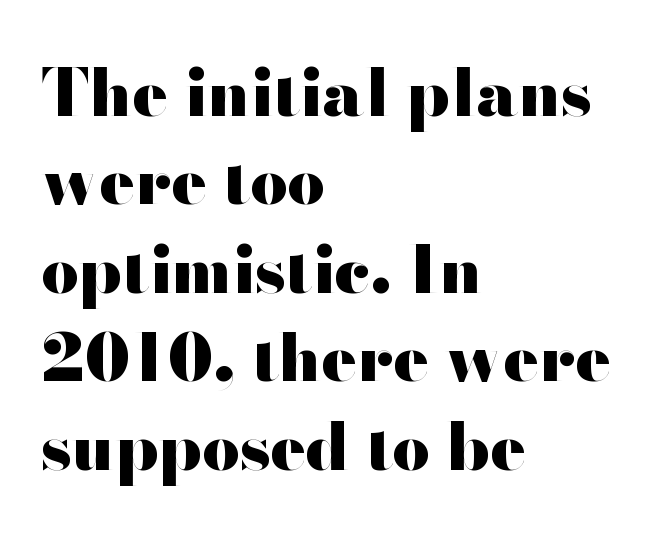
The image shows 66 px heavy, wide sans-serif type, upright; set left-aligned, normal line spacing (1.34x), normal letter spacing, not underlined; high stroke contrast and a small x-height.
